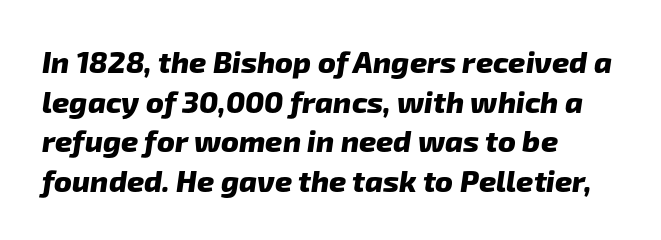
{"serif": "no", "bold": "yes", "weight": "heavy", "width": "normal", "stroke_contrast": "low", "x_height": "medium", "monospaced": "no", "underline": "no", "align": "left", "line_spacing": "normal", "line_spacing_ratio": 1.32, "letter_spacing": "normal", "letter_spacing_em": 0.0, "glyph_px": 30}
